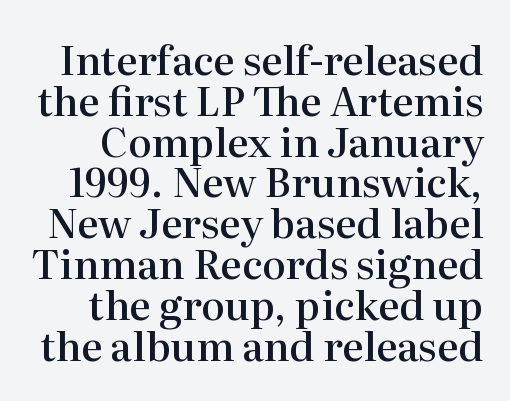
In terms of letterform style, serifs are clearly present. This block would grow much taller if given ordinary leading; it's compressed now. The letters stand straight up with perfectly vertical stems. Varying glyph widths throughout — classic text-font behaviour. This rendering features lettering with no underline. What weight is shown? A semibold, between regular and bold.
